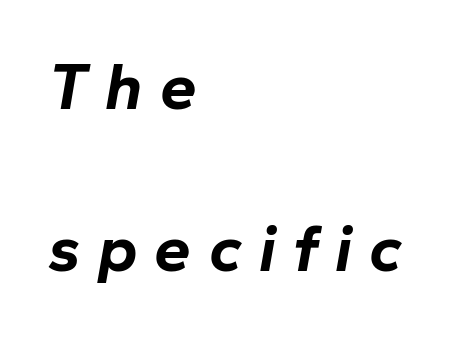
{"italic": "yes", "lean": "right", "slant_degrees": 10, "bold": "yes", "weight": "bold", "width": "normal", "stroke_contrast": "low", "x_height": "medium", "monospaced": "no", "underline": "no", "align": "left", "line_spacing": "loose", "line_spacing_ratio": 2.46, "letter_spacing": "wide", "letter_spacing_em": 0.26, "glyph_px": 66}
